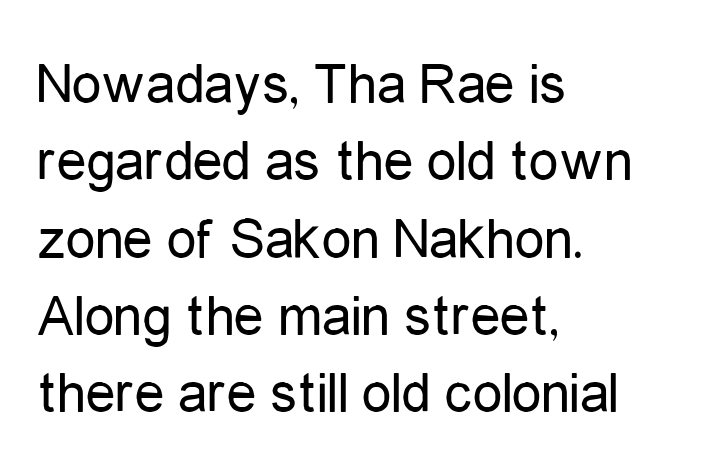
The image shows 59 px regular-weight, condensed sans-serif type, upright; set left-aligned, normal line spacing (1.31x), normal letter spacing, not underlined; low stroke contrast and a medium x-height.
